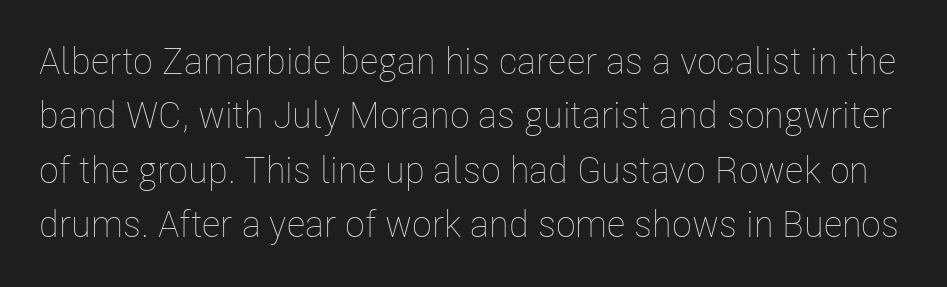
{"italic": "no", "bold": "no", "weight": "thin", "width": "condensed", "stroke_contrast": "low", "x_height": "medium", "monospaced": "no", "underline": "no", "line_spacing": "normal", "line_spacing_ratio": 1.47, "letter_spacing": "normal", "letter_spacing_em": 0.0, "glyph_px": 37}
